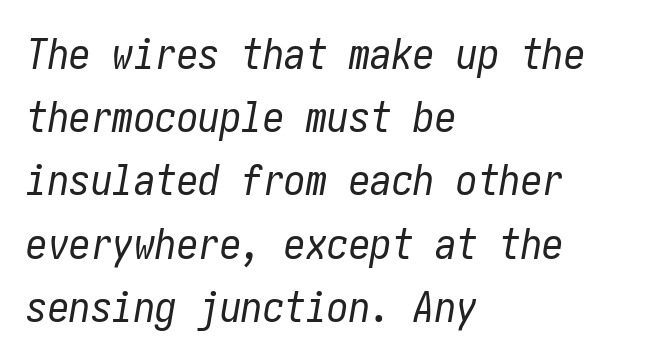
The image shows 43 px regular-weight, condensed type, italic (leaning right); set left-aligned, normal line spacing (1.47x), normal letter spacing, not underlined; low stroke contrast and a medium x-height.
